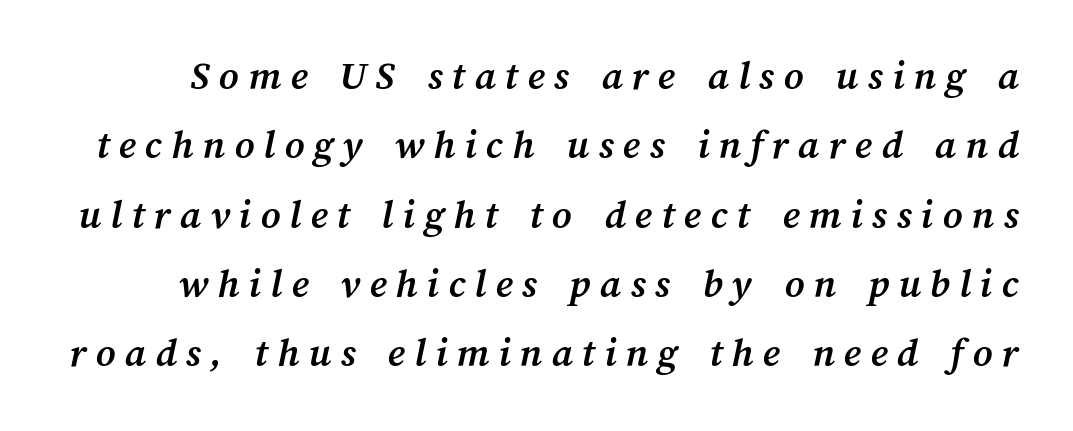
{"bold": "yes", "weight": "semibold", "width": "normal", "stroke_contrast": "medium", "x_height": "medium", "monospaced": "no", "underline": "no", "line_spacing": "normal", "line_spacing_ratio": 1.65, "letter_spacing": "wide", "letter_spacing_em": 0.22, "glyph_px": 42}
